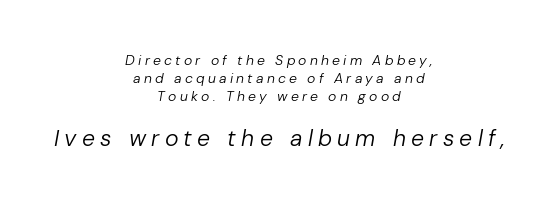
The image shows 23 px text type, italic (leaning right); set centered, normal line spacing (1.27x), unusually wide letter spacing (+0.23 em), not underlined; the second (bottom) block is 1.64x larger.
